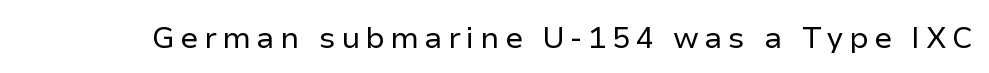
{"serif": "no", "italic": "no", "bold": "no", "weight": "regular", "width": "normal", "stroke_contrast": "low", "x_height": "medium", "monospaced": "no", "underline": "no", "glyph_px": 30}
